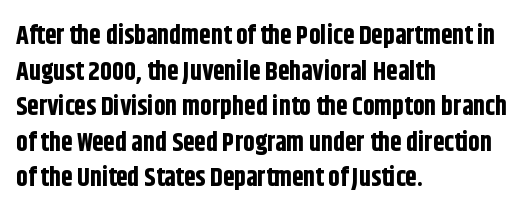
Descenders are the only things crossing below the line. Weight: bold. The tracking reads as untouched default to a designer's eye. A typesetter would mark this as roman, not italic.
